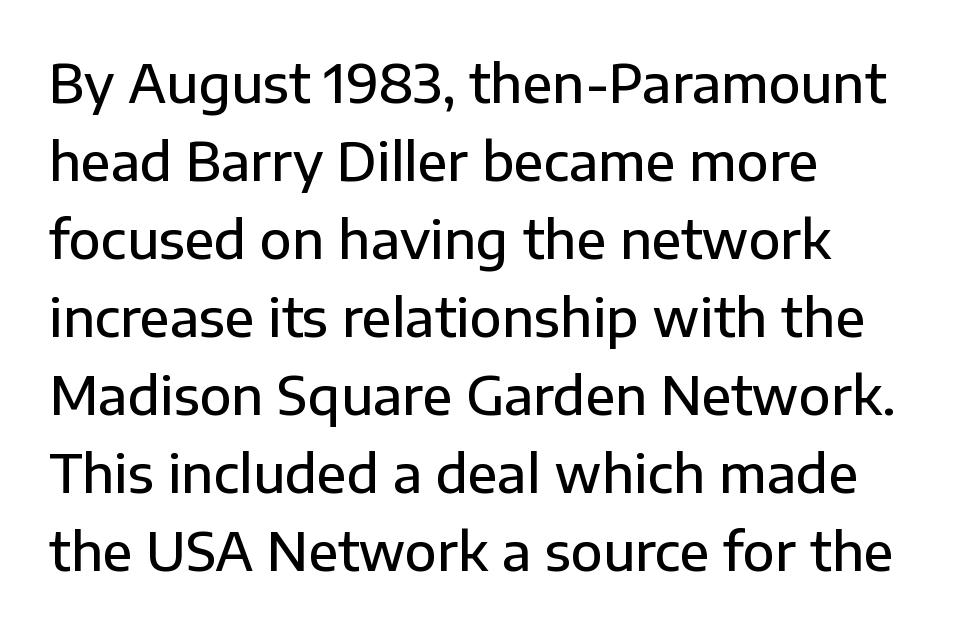
Q: Is the text bold? A: Semi-bold.
Q: Is the text italic (slanted)? A: No, it is upright.
Q: Is the typeface a serif or a sans-serif typeface? A: Sans-serif.
Q: Is the text underlined? A: No.
Q: How is the paragraph aligned? A: Left-aligned.
Q: Is the spacing between letters normal or unusually wide? A: Normal.
Q: Is the spacing between lines tight, normal or loose? A: Normal.
Q: Width (condensed, normal, or wide)? A: Normal.
Q: Stroke contrast? A: Low.
Q: x-height? A: Medium.
Q: Monospaced? A: No.
